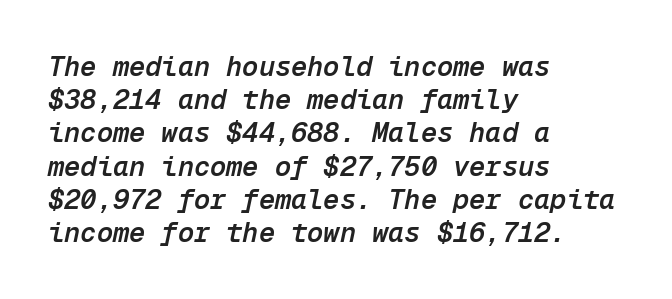
The face used here is a semibold: visibly heavier than regular, lighter than bold. Only glyphs here, with clear space below each row. Horizontal alignment here is leftward, the default for most running prose. Nobody touched the tracking dial on this one. Yep, that's italic — everything's leaning.
